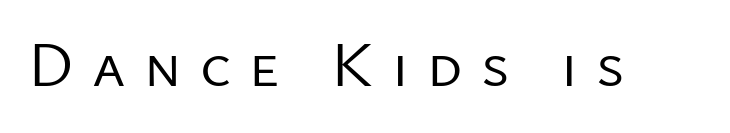
{"serif": "no", "italic": "no", "bold": "no", "weight": "regular", "width": "normal", "stroke_contrast": "low", "x_height": "medium", "monospaced": "no", "underline": "no", "letter_spacing": "wide", "letter_spacing_em": 0.29, "glyph_px": 63}
